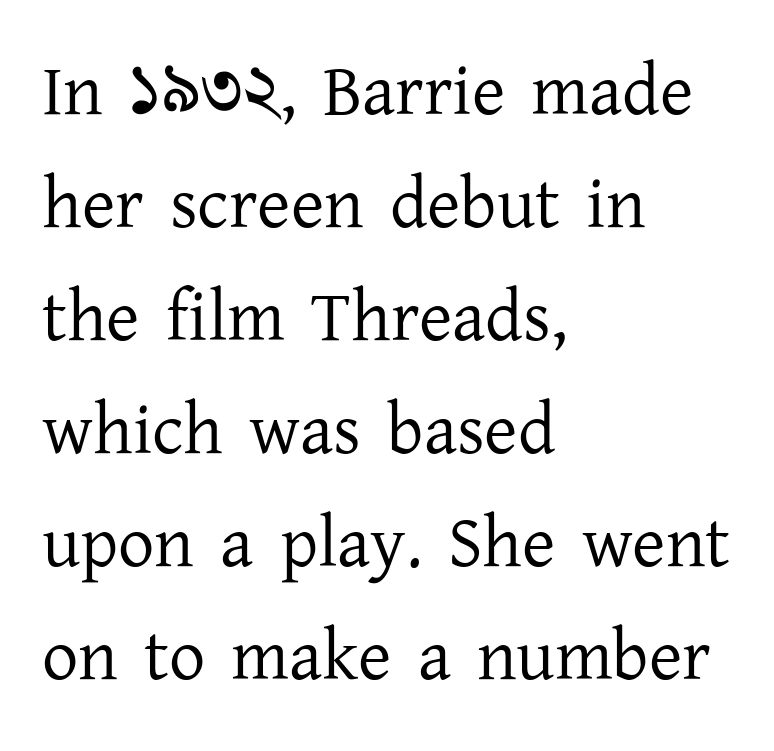
Reading down the column, the eye jumps a familiar distance to each next line. Horizontal alignment here is leftward, the default for most running prose. Letter spacing: default. Each letter keeps its own natural width here, so spacing adapts to shape.
